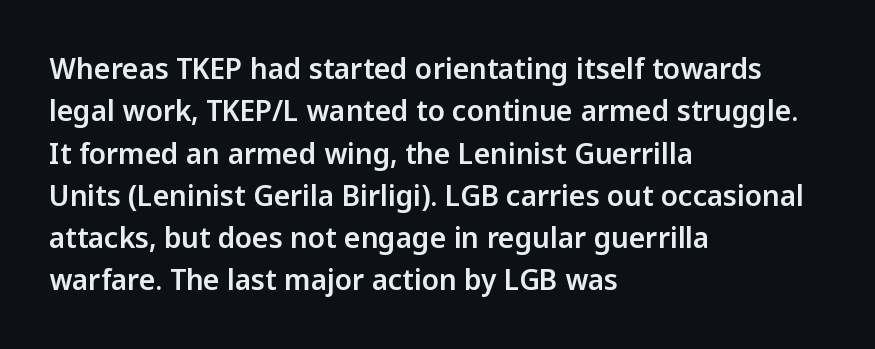
These lines sit exactly where default settings would place them. The rendering keeps characters at their native spacing. Style check: upright. Font category for this specimen: sans-serif. The typesetter chose a ragged-right arrangement here.
